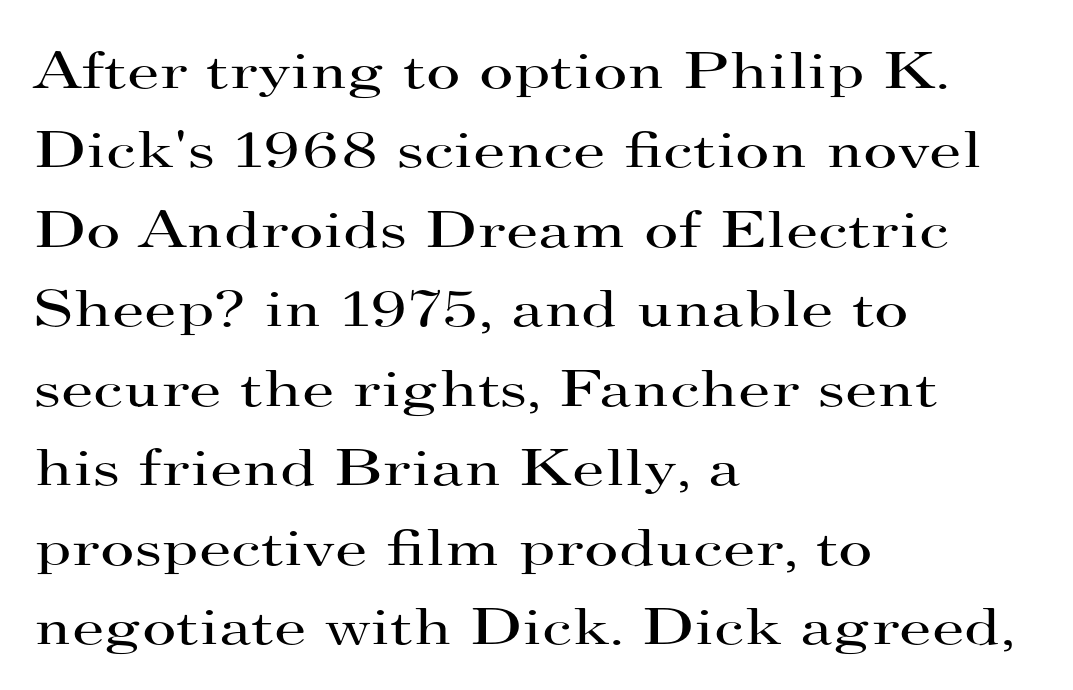
{"serif": "yes", "italic": "no", "bold": "no", "weight": "regular", "width": "wide", "stroke_contrast": "high", "x_height": "small", "monospaced": "no", "underline": "no", "align": "left", "line_spacing": "normal", "line_spacing_ratio": 1.5, "letter_spacing": "normal", "letter_spacing_em": 0.0, "glyph_px": 53}
